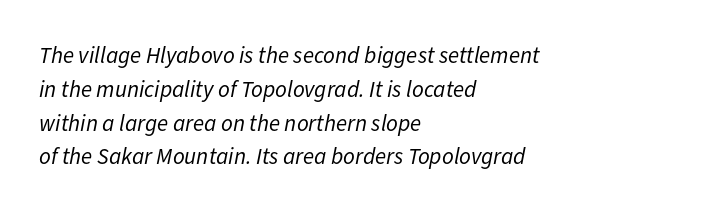
{"italic": "yes", "lean": "right", "slant_degrees": 11, "bold": "no", "underline": "no", "align": "left", "line_spacing": "normal", "line_spacing_ratio": 1.47, "letter_spacing": "normal", "letter_spacing_em": 0.0, "glyph_px": 23}
